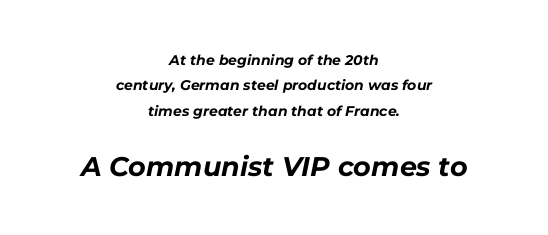
The image shows 27 px bold type, italic (leaning right); set centered, line spacing 1.82x, normal letter spacing, not underlined; the second (bottom) block is 1.93x larger.
